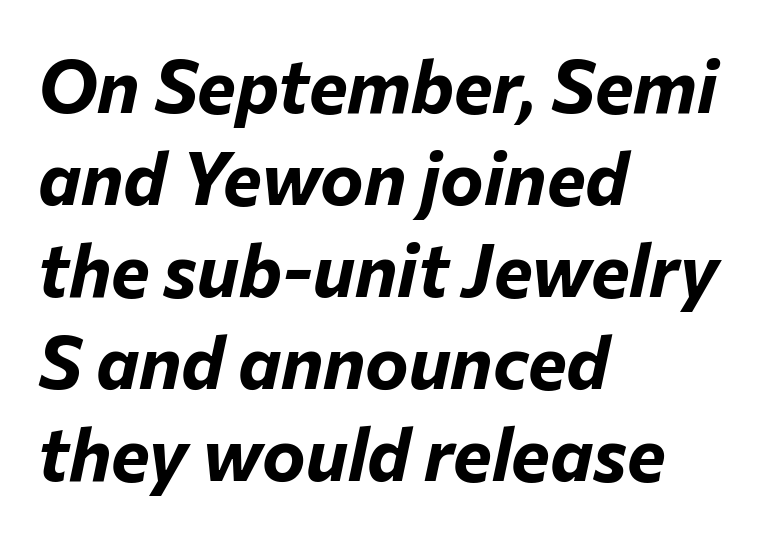
{"italic": "yes", "lean": "right", "slant_degrees": 12, "bold": "yes", "weight": "bold", "width": "normal", "stroke_contrast": "low", "x_height": "medium", "monospaced": "no", "underline": "no", "align": "left", "line_spacing": "normal", "line_spacing_ratio": 1.26, "letter_spacing": "normal", "letter_spacing_em": 0.0, "glyph_px": 73}
